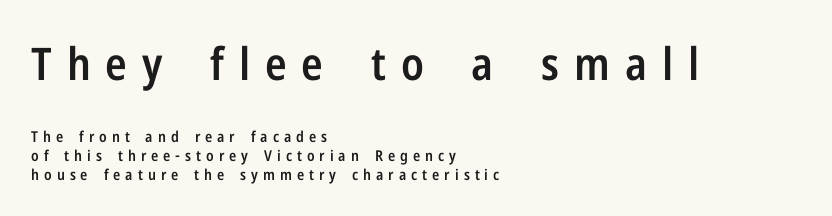
The image shows 45 px semibold, condensed sans-serif type, upright; set left-aligned, normal line spacing (1.28x), unusually wide letter spacing (+0.33 em), not underlined; the first (top) block is 3.0x larger; low stroke contrast and a medium x-height.
